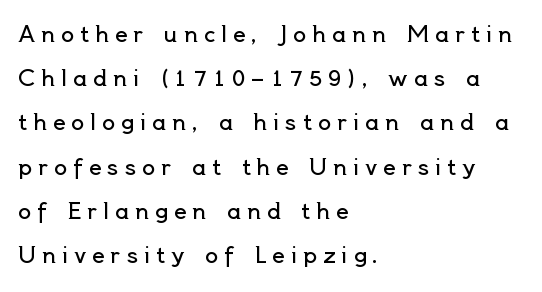
The image shows 22 px text type, upright; set left-aligned, loose line spacing (2.01x), unusually wide letter spacing (+0.27 em), not underlined.
